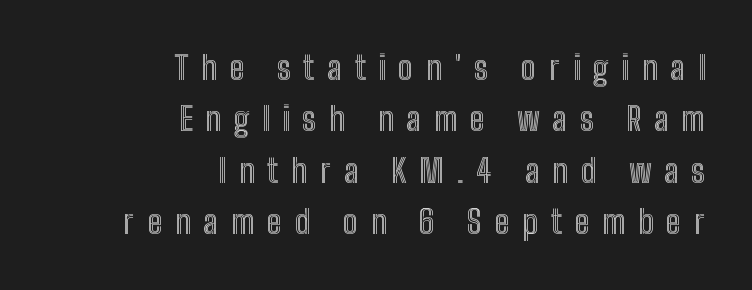
The rendering inserts visible extra space after every character. The ragged edge is on the left, which tells us the setting is flush right. How would I describe the line gaps? Plain and ordinary. This rendering features lettering with no underline. These lines are rendered in a variable-pitch font.
